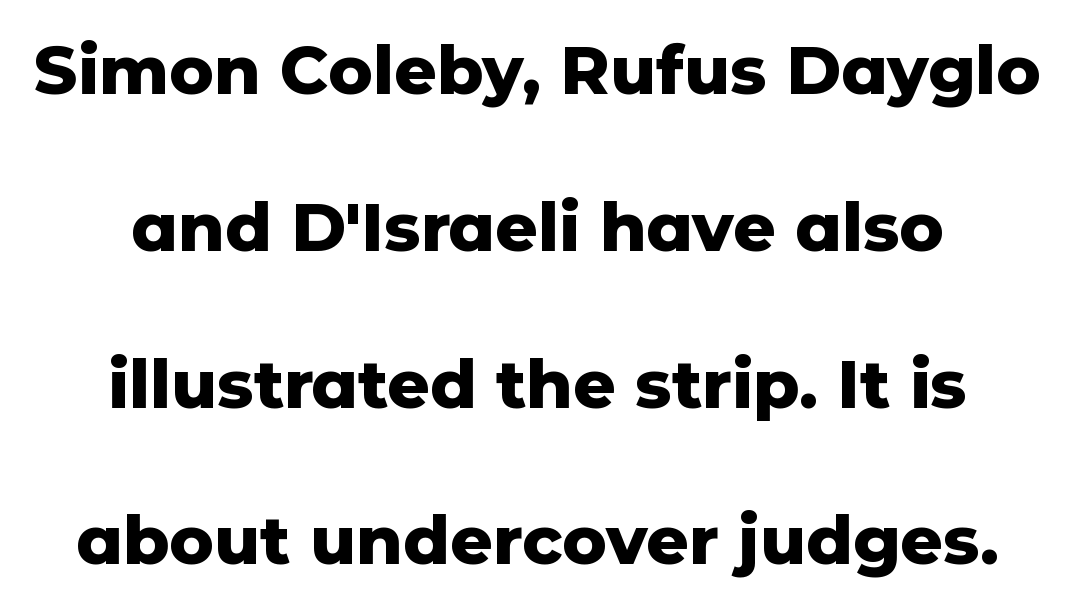
Q: Is the text bold? A: Yes.
Q: Is the text italic (slanted)? A: No, it is upright.
Q: Is the typeface a serif or a sans-serif typeface? A: Sans-serif.
Q: Is the text underlined? A: No.
Q: How is the paragraph aligned? A: Centered.
Q: Is the spacing between letters normal or unusually wide? A: Normal.
Q: Is the spacing between lines tight, normal or loose? A: Loose.
Q: Width (condensed, normal, or wide)? A: Normal.
Q: Stroke contrast? A: Low.
Q: x-height? A: Medium.
Q: Monospaced? A: No.
